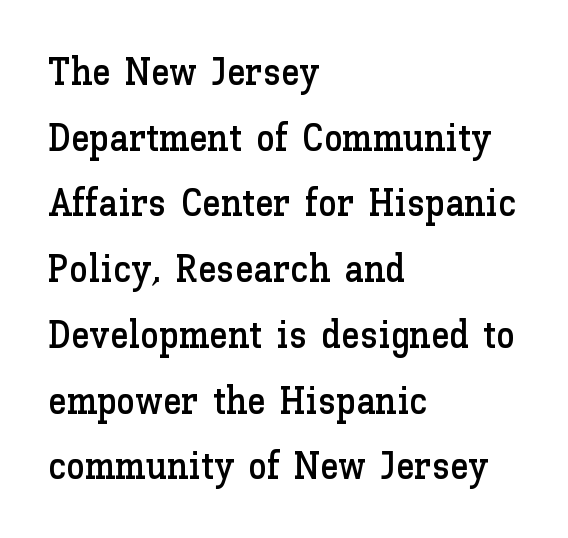
The image shows 38 px text type, upright; set left-aligned, line spacing 1.73x, normal letter spacing, not underlined; low stroke contrast and a medium x-height.
